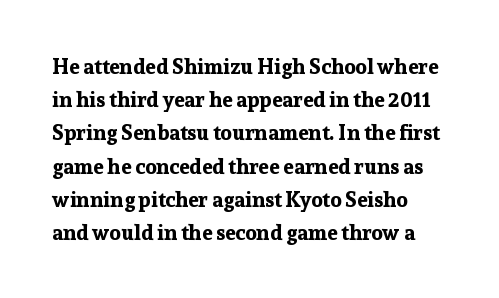
Q: Is the text bold? A: Yes.
Q: Is the text italic (slanted)? A: No, it is upright.
Q: Is the text underlined? A: No.
Q: Is the spacing between letters normal or unusually wide? A: Normal.
Q: Is the spacing between lines tight, normal or loose? A: Normal.
